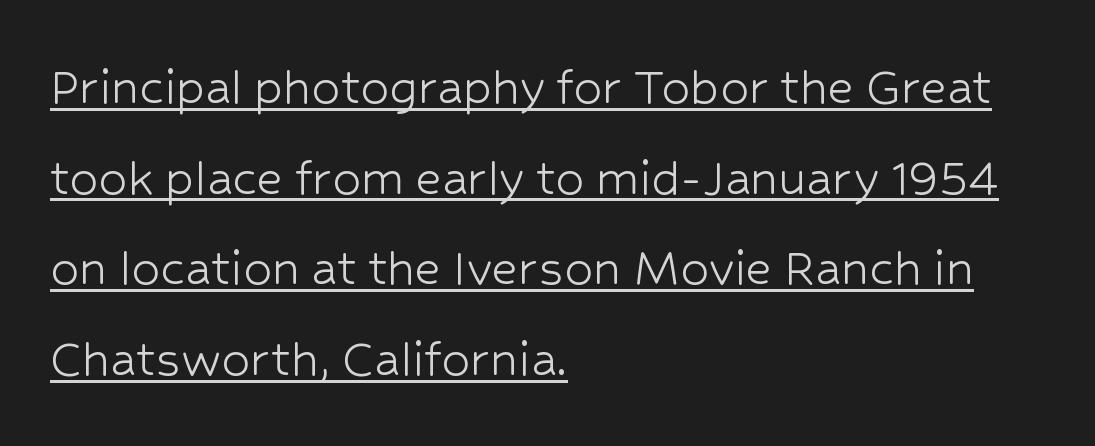
Do the characters align in a grid? No, the font is proportional. This rendering leaves character spacing at its baseline value. You can tell it's not italic because the verticals are truly vertical. Look at the bottom of the vertical strokes: they stop flat, with no serifs.
